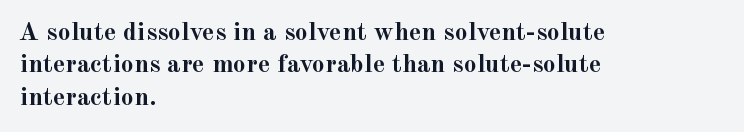
{"italic": "no", "bold": "yes", "underline": "no", "align": "left", "line_spacing": "normal", "line_spacing_ratio": 1.25, "letter_spacing": "normal", "letter_spacing_em": 0.0, "glyph_px": 26}
